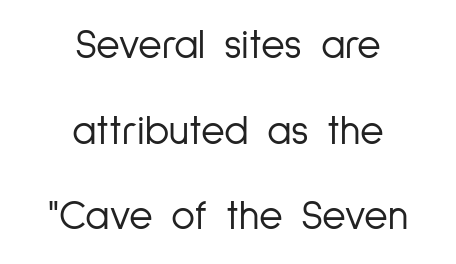
Q: Is the text bold? A: No.
Q: Is the text italic (slanted)? A: No, it is upright.
Q: Is the typeface a serif or a sans-serif typeface? A: Sans-serif.
Q: Is the text underlined? A: No.
Q: How is the paragraph aligned? A: Centered.
Q: Is the spacing between letters normal or unusually wide? A: Normal.
Q: Is the spacing between lines tight, normal or loose? A: Loose.
Q: Width (condensed, normal, or wide)? A: Condensed.
Q: Stroke contrast? A: Low.
Q: x-height? A: Medium.
Q: Monospaced? A: No.
